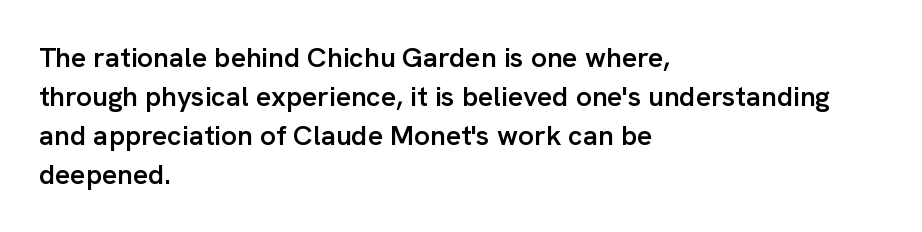
The image shows 28 px semibold sans-serif type, upright; set left-aligned, normal line spacing (1.39x), normal letter spacing, not underlined; low stroke contrast and a medium x-height.
